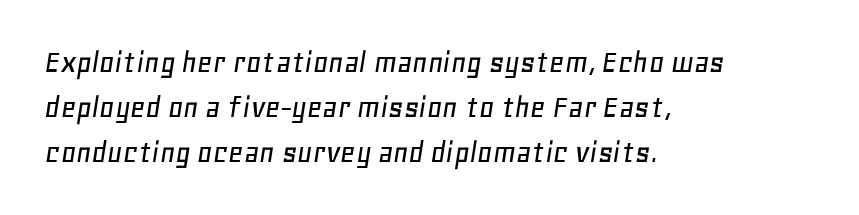
Underlining? Definitely not there. Reading down the block, your eye returns to a fixed left position each line. These lines are rendered in a variable-pitch font. Caption: standard tracking, unaltered.
